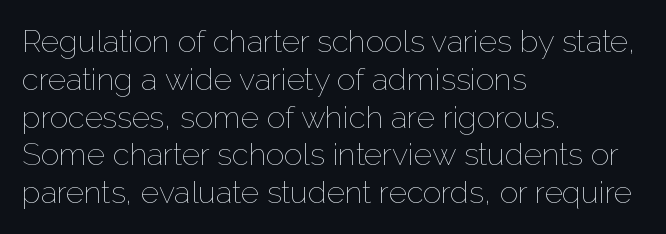
{"italic": "no", "bold": "no", "weight": "thin", "width": "normal", "stroke_contrast": "low", "x_height": "medium", "monospaced": "no", "underline": "no", "align": "left", "line_spacing_ratio": 1.22, "letter_spacing": "normal", "letter_spacing_em": 0.0, "glyph_px": 31}
